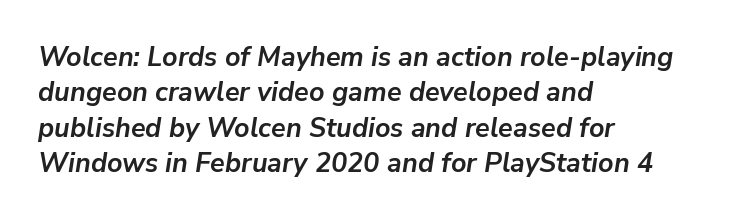
Each word holds together tightly as a unit, with standard inter-letter gaps. Evenly set lines give the paragraph a standard silhouette. Words float on clear page, feet unadorned. A full-strength bold gives these letters their thick strokes.
